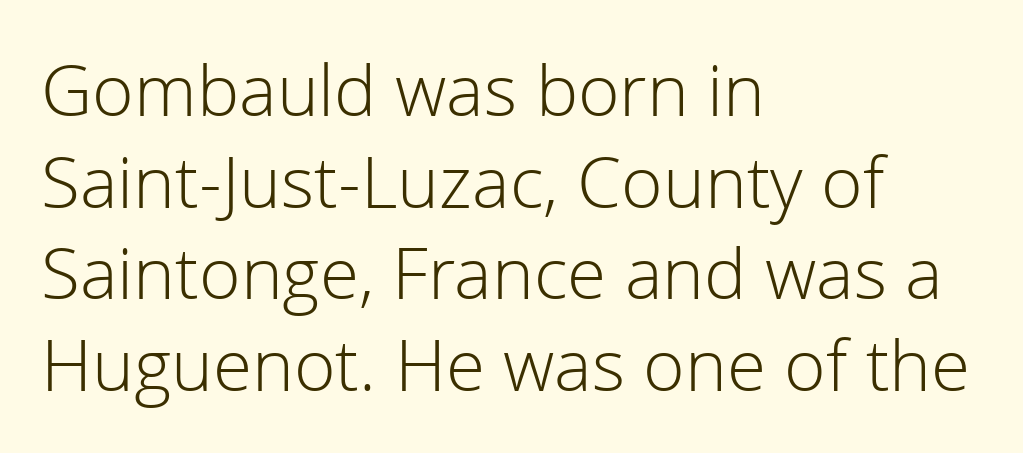
A classic flush-left, rag-right setting is used for this passage. Does extra space separate the letters? No, they use regular spacing. Does the lettering tilt? It doesn't — this is upright. Unlike a traditional serif, this face leaves its strokes unadorned. A light-to-regular cut is what we see here.
